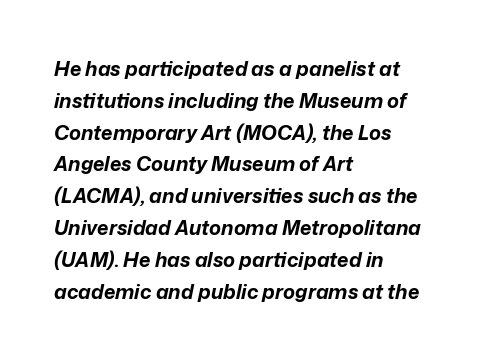
{"italic": "yes", "lean": "right", "slant_degrees": 12, "bold": "yes", "underline": "no", "align": "left", "line_spacing": "normal", "line_spacing_ratio": 1.59, "letter_spacing": "normal", "letter_spacing_em": 0.0, "glyph_px": 20}
